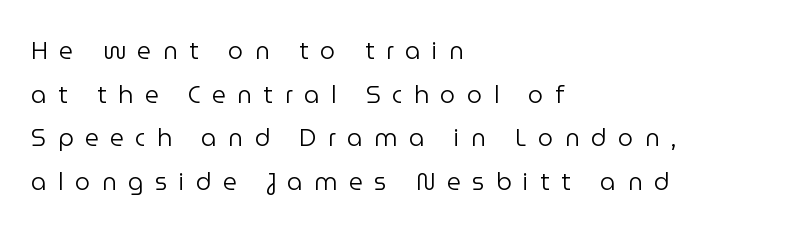
{"italic": "no", "bold": "no", "underline": "no", "align": "left", "line_spacing_ratio": 1.82, "letter_spacing": "wide", "letter_spacing_em": 0.48, "glyph_px": 24}
